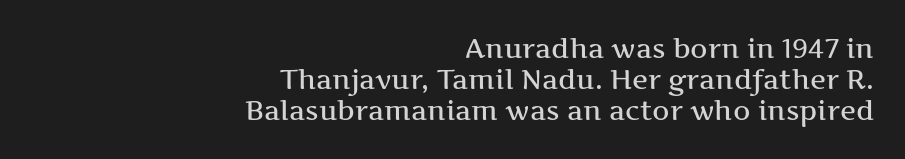
What's the leading like? Squeezed, with rows nearly overlapping. The tracking reads as untouched default to a designer's eye. Underline: absent. The passage is arranged like a letterhead date or caption credit — flush right.
